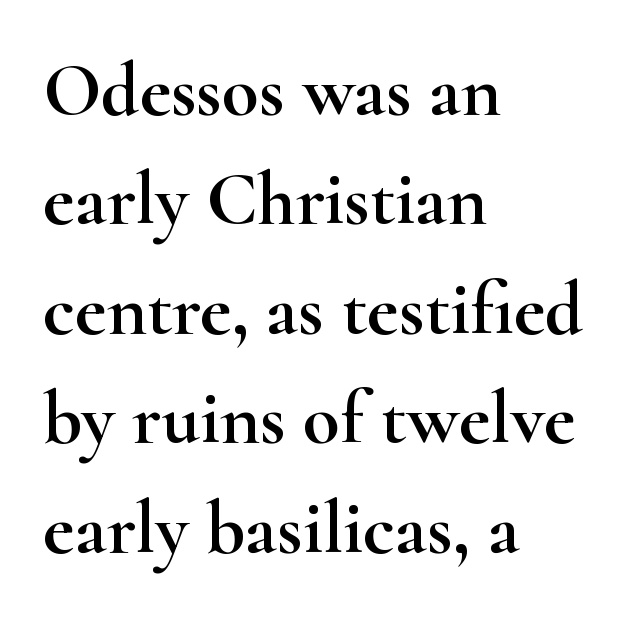
{"serif": "yes", "italic": "no", "width": "wide", "stroke_contrast": "high", "x_height": "small", "monospaced": "no", "underline": "no", "align": "left", "line_spacing": "normal", "line_spacing_ratio": 1.44, "letter_spacing": "normal", "letter_spacing_em": 0.0, "glyph_px": 76}
